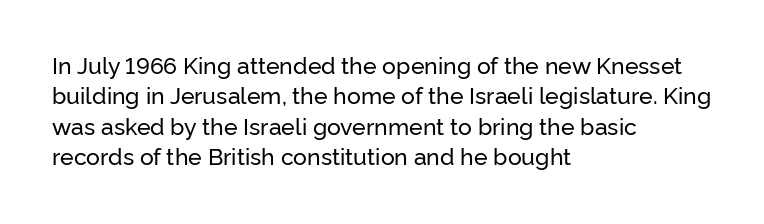
The image shows 23 px text type, upright; set left-aligned, normal line spacing (1.32x), normal letter spacing, not underlined.
